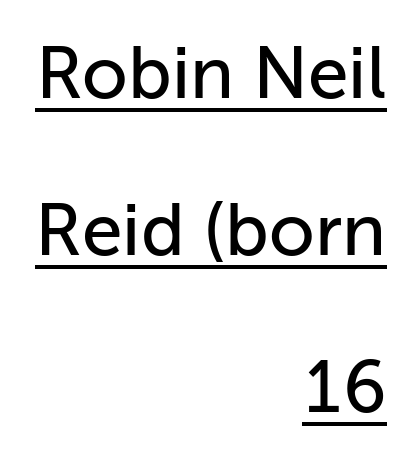
{"serif": "no", "italic": "no", "width": "normal", "stroke_contrast": "low", "x_height": "medium", "monospaced": "no", "underline": "yes", "align": "right", "line_spacing": "loose", "line_spacing_ratio": 2.15, "letter_spacing": "normal", "letter_spacing_em": 0.0, "glyph_px": 73}
